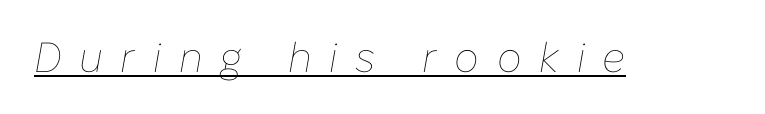
Heft: none added — not bold. This sample has the flowing, uneven cadence of proportional lettering. Glance below the letters and you will spot a drawn line. Tracking value appears strongly positive — letters spread wide. The lettering tilts uniformly, giving the passage an italic look.
